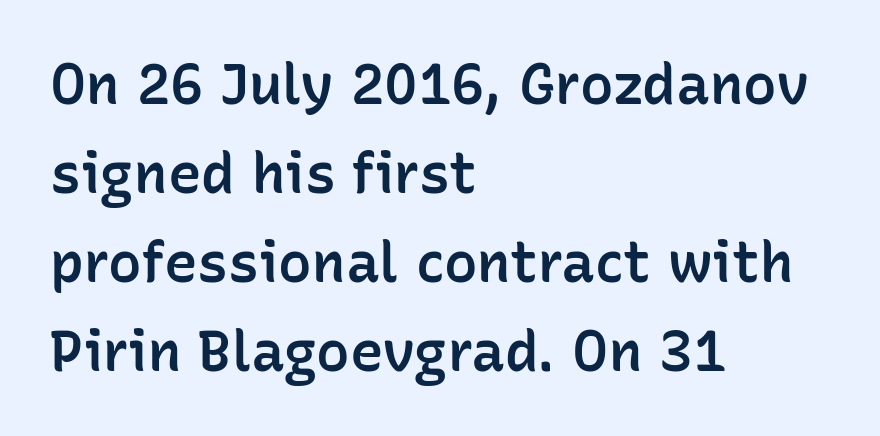
Compared with an ordinary text face, these strokes are moderately heavier — a semibold. The typesetter chose a ragged-right arrangement here. Tall strokes in this sample are plumb rather than angled. I'd call this a sans setting — the letters go barefoot. These lines sit exactly where default settings would place them. The passage shown is typed in a proportional face where columns would drift.
